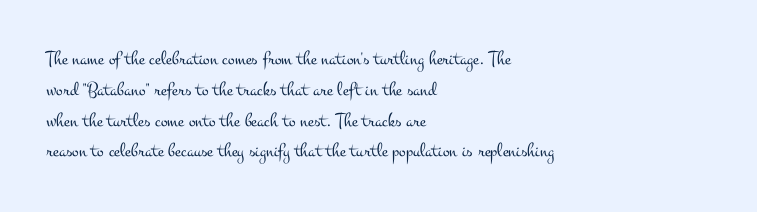
Q: Is the text bold? A: No.
Q: Is the text italic (slanted)? A: Yes.
Q: Is the text underlined? A: No.
Q: How is the paragraph aligned? A: Left-aligned.
Q: Is the spacing between letters normal or unusually wide? A: Normal.
Q: Is the spacing between lines tight, normal or loose? A: Normal.
